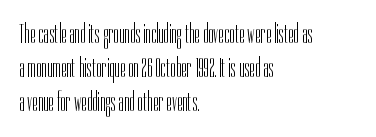
The image shows 28 px light, condensed sans-serif type, upright; set left-aligned, line spacing 1.22x, normal letter spacing, not underlined; low stroke contrast and a medium x-height.
